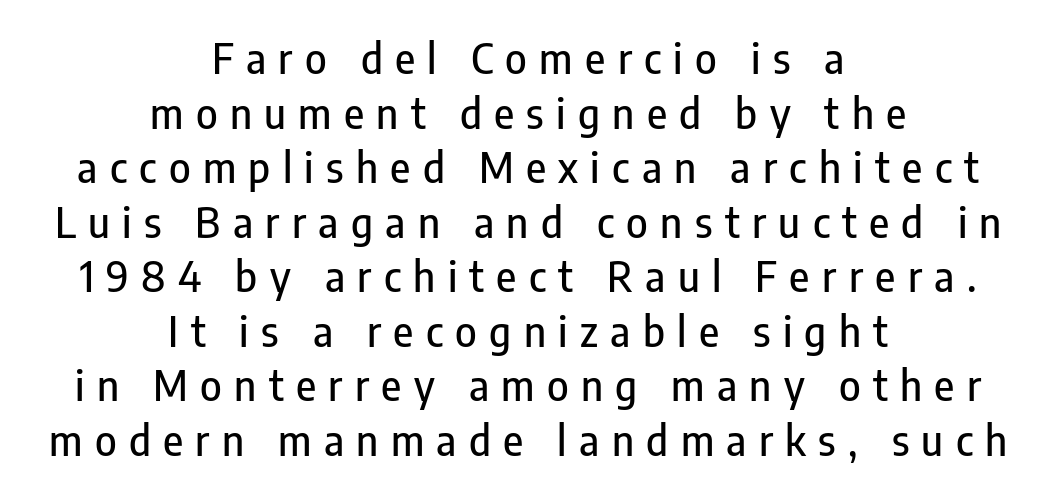
Q: Is the text italic (slanted)? A: No, it is upright.
Q: Is the typeface a serif or a sans-serif typeface? A: Sans-serif.
Q: Is the text underlined? A: No.
Q: How is the paragraph aligned? A: Centered.
Q: Is the spacing between letters normal or unusually wide? A: Unusually wide.
Q: Is the spacing between lines tight, normal or loose? A: Normal.
Q: Width (condensed, normal, or wide)? A: Condensed.
Q: Stroke contrast? A: Low.
Q: x-height? A: Medium.
Q: Monospaced? A: No.
